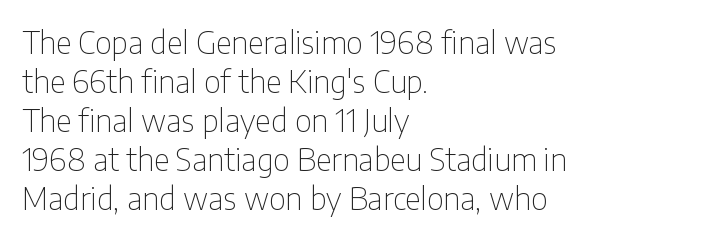
The image shows 31 px thin, condensed sans-serif type, upright; set left-aligned, normal line spacing (1.26x), normal letter spacing, not underlined; low stroke contrast and a medium x-height.
